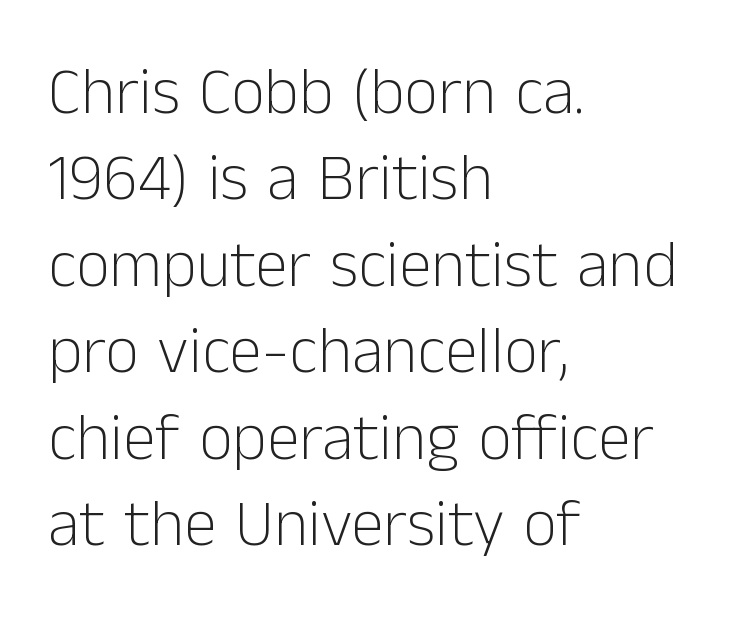
The image shows 66 px light sans-serif type, upright; set left-aligned, normal line spacing (1.31x), normal letter spacing, not underlined; low stroke contrast and a medium x-height.
